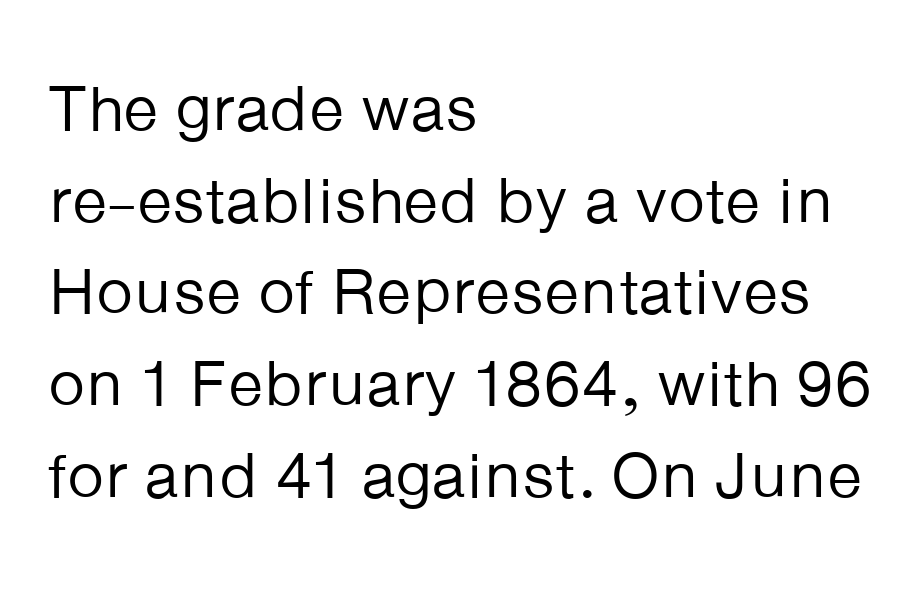
Is this a heavy cut? Hardly; it is regular or lighter. No word sits above an underline. Between one letter and the next there's only the usual sliver of space. Upright lettering throughout. A sans-serif font was chosen for this passage. The compositor pushed each line to the left boundary.
